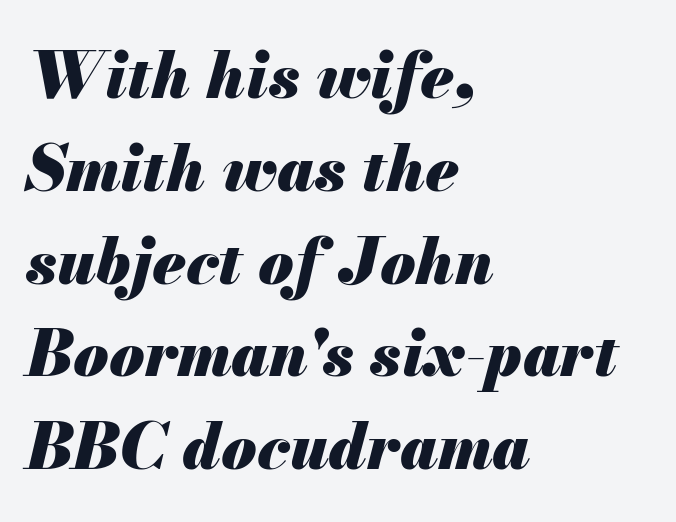
Q: Is the text bold? A: Yes.
Q: Is the text italic (slanted)? A: Yes, it leans right by about 13 degrees.
Q: Is the text underlined? A: No.
Q: How is the paragraph aligned? A: Left-aligned.
Q: Is the spacing between letters normal or unusually wide? A: Normal.
Q: Is the spacing between lines tight, normal or loose? A: Normal.
Q: Width (condensed, normal, or wide)? A: Normal.
Q: Stroke contrast? A: Medium.
Q: x-height? A: Small.
Q: Monospaced? A: No.
